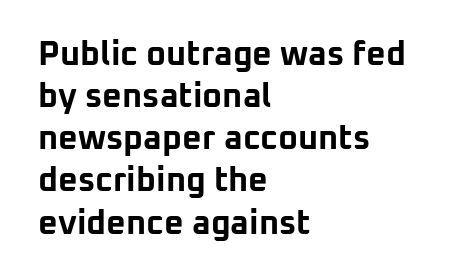
The image shows 34 px bold sans-serif type, upright; set left-aligned, line spacing 1.24x, normal letter spacing, not underlined; low stroke contrast and a medium x-height.
